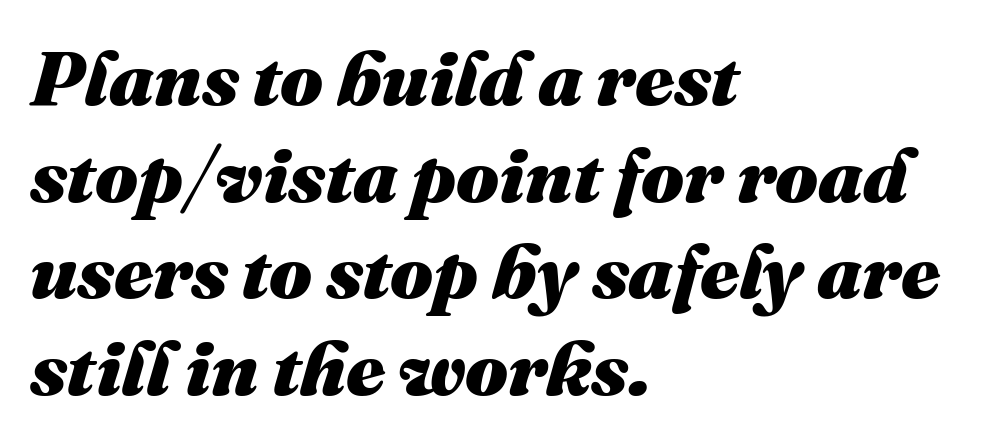
If you measured baseline to baseline, you'd find a middling distance. Line starts are locked; line ends wander. Summary of weight: heavy, a full bold. A typesetter would call this zero additional tracking. You could not count columns in this text — the font is proportionally spaced.
